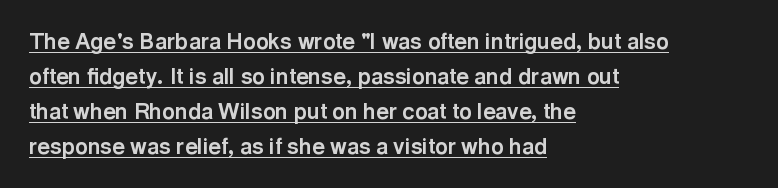
{"italic": "no", "bold": "yes", "underline": "yes", "align": "left", "line_spacing": "normal", "line_spacing_ratio": 1.59, "letter_spacing": "normal", "letter_spacing_em": 0.0, "glyph_px": 22}
